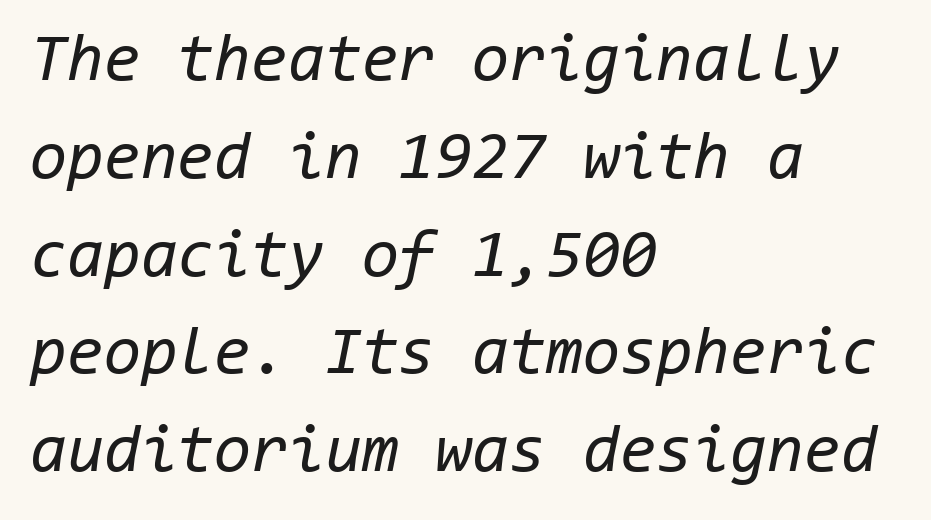
The image shows 67 px regular-weight type, italic (leaning right), monospaced; set left-aligned, normal line spacing (1.46x), normal letter spacing, not underlined; low stroke contrast and a medium x-height.
